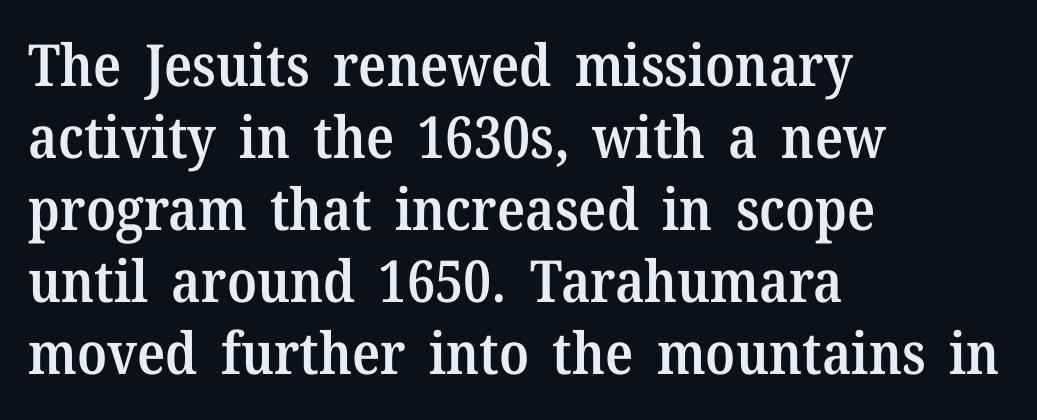
{"serif": "yes", "italic": "no", "bold": "semi", "weight": "semibold", "width": "normal", "stroke_contrast": "medium", "x_height": "medium", "monospaced": "no", "underline": "no", "align": "left", "line_spacing_ratio": 1.24, "letter_spacing": "normal", "letter_spacing_em": 0.0, "glyph_px": 58}
